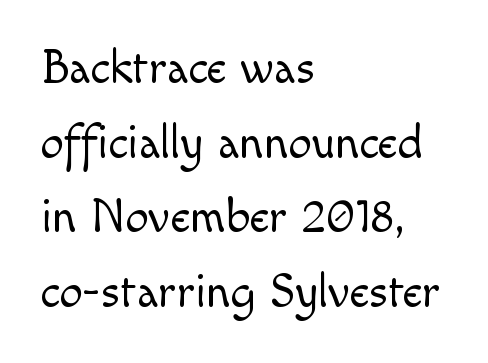
Q: Is the text bold? A: No.
Q: Is the text italic (slanted)? A: No, it is upright.
Q: Is the typeface a serif or a sans-serif typeface? A: Sans-serif.
Q: Is the text underlined? A: No.
Q: How is the paragraph aligned? A: Left-aligned.
Q: Is the spacing between letters normal or unusually wide? A: Normal.
Q: Is the spacing between lines tight, normal or loose? A: Normal.
Q: Width (condensed, normal, or wide)? A: Normal.
Q: x-height? A: Small.
Q: Monospaced? A: No.
